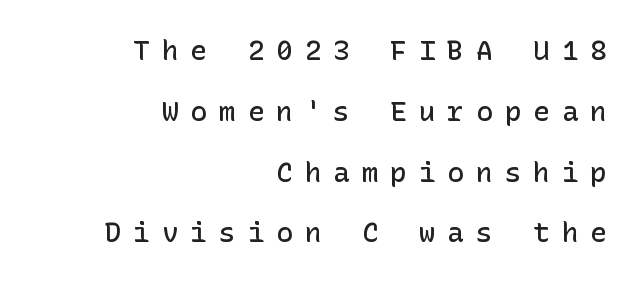
Quick note: interline space is abundant. Slightly chunky letters — semibold, I'd say, not full bold. This rendering widens character spacing well past its baseline value. Serif or sans? Sans — the stroke terminals are bare. All the whitespace from short lines collects on the left.
